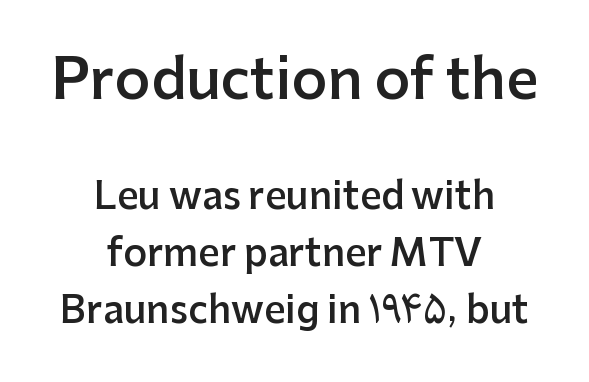
The image shows 56 px semibold sans-serif type, upright; set centered, normal line spacing (1.53x), normal letter spacing, not underlined; the first (top) block is 1.51x larger; low stroke contrast and a medium x-height.
